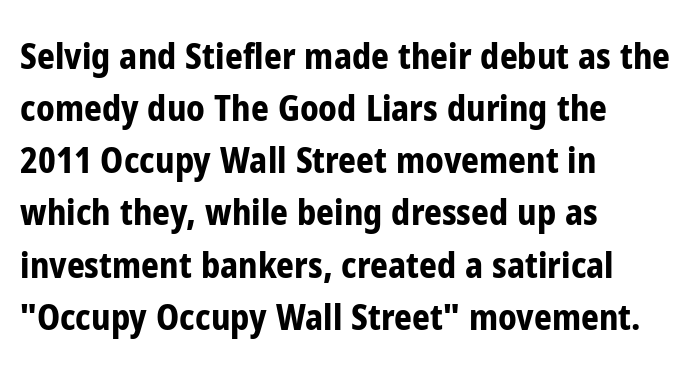
The image shows 35 px bold, condensed sans-serif type, upright; set left-aligned, normal line spacing (1.49x), normal letter spacing, not underlined; low stroke contrast and a medium x-height.
